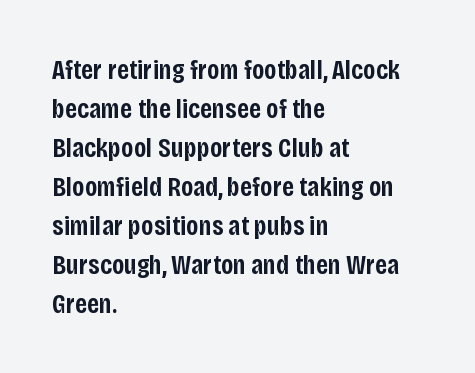
{"serif": "no", "italic": "no", "bold": "semi", "weight": "semibold", "width": "condensed", "stroke_contrast": "low", "x_height": "large", "monospaced": "no", "underline": "no", "align": "left", "line_spacing": "normal", "line_spacing_ratio": 1.39, "letter_spacing": "normal", "letter_spacing_em": 0.0, "glyph_px": 28}
